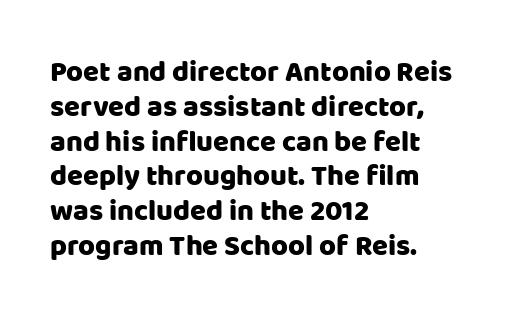
{"serif": "no", "italic": "no", "width": "normal", "stroke_contrast": "low", "x_height": "large", "monospaced": "no", "underline": "no", "align": "left", "line_spacing_ratio": 1.2, "letter_spacing": "normal", "letter_spacing_em": 0.0, "glyph_px": 29}
